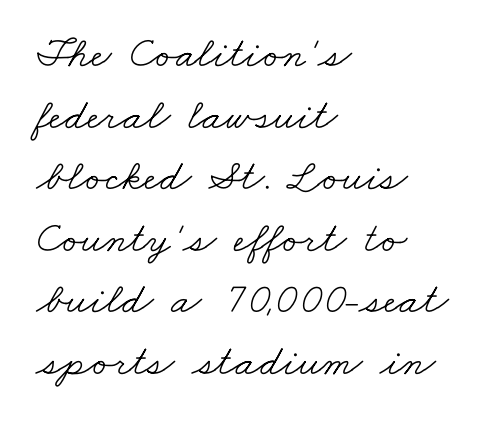
Q: Is the text bold? A: No.
Q: Is the typeface a serif or a sans-serif typeface? A: Serif.
Q: Is the text underlined? A: No.
Q: How is the paragraph aligned? A: Left-aligned.
Q: Is the spacing between letters normal or unusually wide? A: Normal.
Q: Is the spacing between lines tight, normal or loose? A: Normal.
Q: Width (condensed, normal, or wide)? A: Wide.
Q: Stroke contrast? A: Low.
Q: x-height? A: Small.
Q: Monospaced? A: No.
